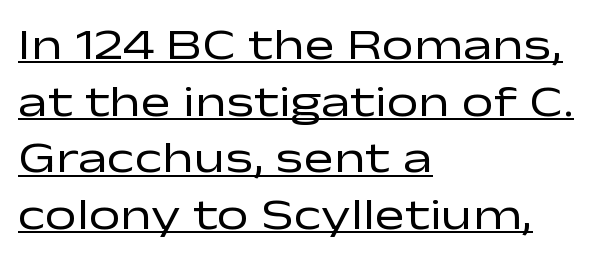
The image shows 45 px regular-weight, wide sans-serif type, upright; set left-aligned, normal line spacing (1.26x), normal letter spacing, underlined; low stroke contrast and a medium x-height.
